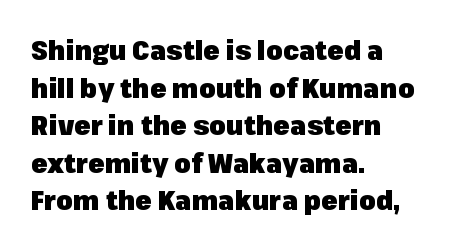
Q: Is the text bold? A: Yes.
Q: Is the text italic (slanted)? A: No, it is upright.
Q: Is the text underlined? A: No.
Q: How is the paragraph aligned? A: Left-aligned.
Q: Is the spacing between letters normal or unusually wide? A: Normal.
Q: Is the spacing between lines tight, normal or loose? A: Normal.
